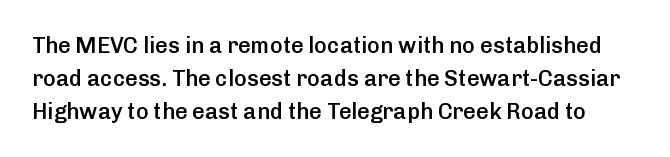
{"italic": "no", "bold": "semi", "underline": "no", "line_spacing": "normal", "line_spacing_ratio": 1.5, "letter_spacing": "normal", "letter_spacing_em": 0.0, "glyph_px": 22}
